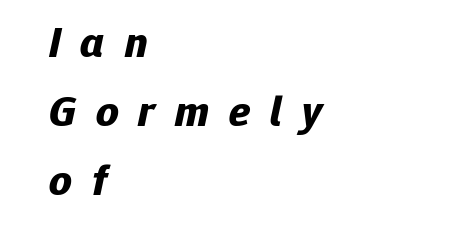
The image shows 44 px bold type, italic (leaning right); set left-aligned, normal line spacing (1.57x), unusually wide letter spacing (+0.45 em), not underlined; low stroke contrast and a medium x-height.
